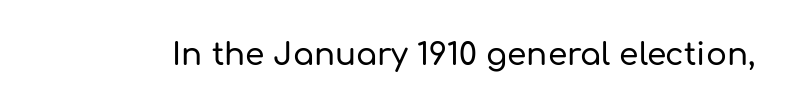
Italic? Not at all — the glyphs are vertical. Descender tails drop into unmarked territory. The glyphs in this specimen are sans serif. Spacing between characters is what you'd get straight out of the box.
